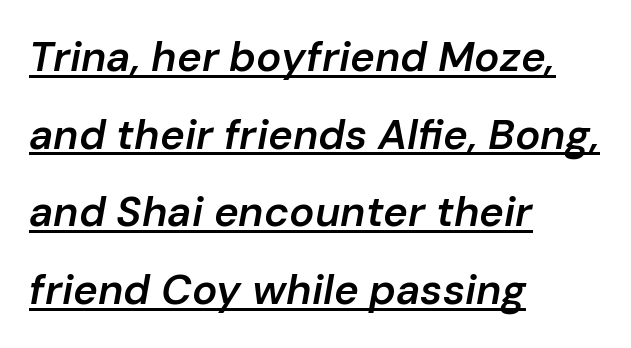
These lines are rendered in a variable-pitch font. This sample carries an underscore along the baseline area. Students, this is semibold: more ink than regular, less than bold. The axis of the letterforms is tilted away from vertical. Leftover space on each line is placed entirely after the last word. Standard letterfit; no display-style spreading of the glyphs.
